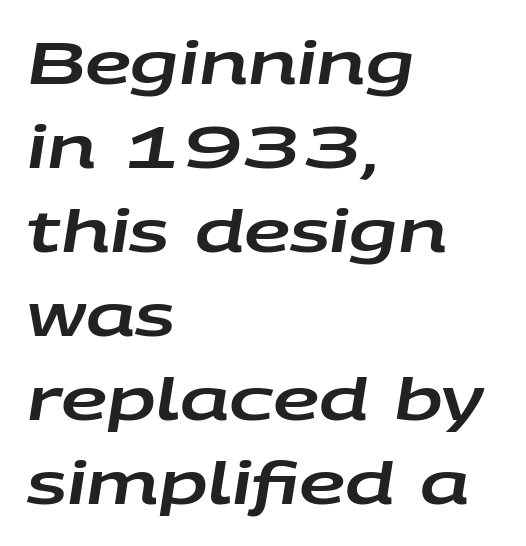
The image shows 58 px wide type, italic (leaning right); set left-aligned, normal line spacing (1.45x), normal letter spacing, not underlined; low stroke contrast and a large x-height.
